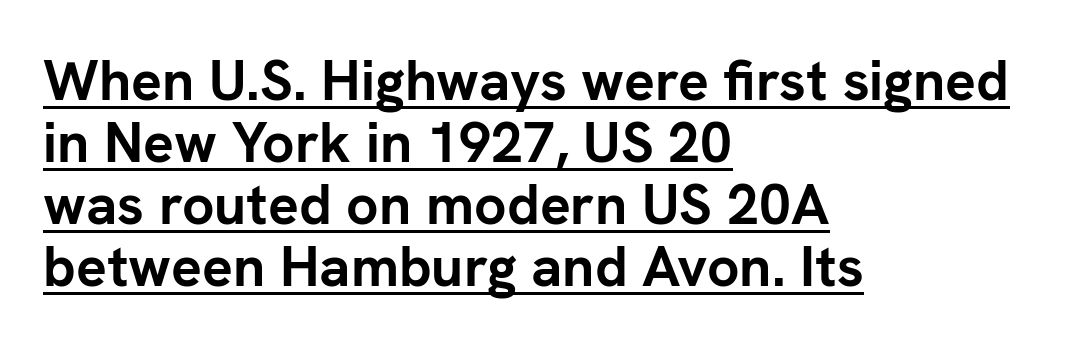
{"serif": "no", "italic": "no", "bold": "yes", "weight": "semibold", "width": "normal", "stroke_contrast": "low", "x_height": "medium", "monospaced": "no", "underline": "yes", "align": "left", "line_spacing": "tight", "line_spacing_ratio": 1.09, "letter_spacing": "normal", "letter_spacing_em": 0.0, "glyph_px": 57}
